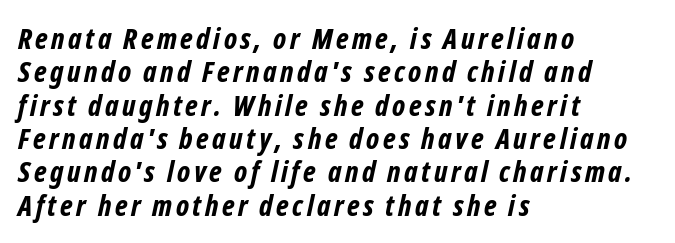
Q: Is the text bold? A: Yes.
Q: Is the typeface a serif or a sans-serif typeface? A: Sans-serif.
Q: Is the text underlined? A: No.
Q: How is the paragraph aligned? A: Left-aligned.
Q: Is the spacing between lines tight, normal or loose? A: Tight.
Q: Width (condensed, normal, or wide)? A: Condensed.
Q: Stroke contrast? A: Low.
Q: x-height? A: Medium.
Q: Monospaced? A: No.
